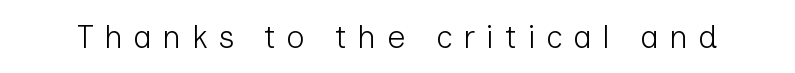
Q: Is the text bold? A: No.
Q: Is the text italic (slanted)? A: No, it is upright.
Q: Is the typeface a serif or a sans-serif typeface? A: Sans-serif.
Q: Is the text underlined? A: No.
Q: Is the spacing between letters normal or unusually wide? A: Unusually wide.
Q: Width (condensed, normal, or wide)? A: Normal.
Q: Stroke contrast? A: Low.
Q: x-height? A: Medium.
Q: Monospaced? A: No.
